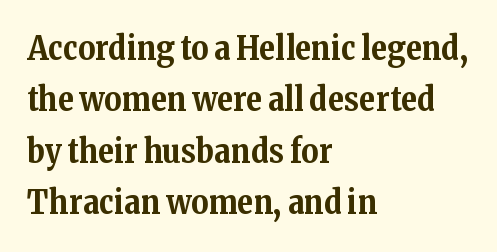
Descender tails drop into unmarked territory. Glyph-to-glyph distance matches everyday printed text. Yep, those are serifs on the letters. You can tell it's not italic because the verticals are truly vertical.
